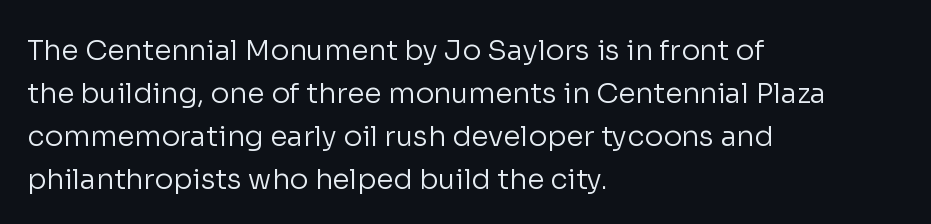
The image shows 28 px regular-weight sans-serif type, upright; set left-aligned, normal line spacing (1.53x), normal letter spacing, not underlined; low stroke contrast and a medium x-height.
